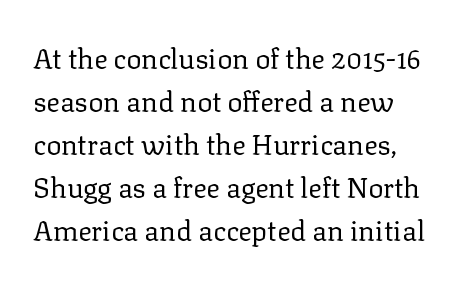
Q: Is the text bold? A: No.
Q: Is the text italic (slanted)? A: No, it is upright.
Q: Is the typeface a serif or a sans-serif typeface? A: Serif.
Q: Is the text underlined? A: No.
Q: How is the paragraph aligned? A: Left-aligned.
Q: Is the spacing between letters normal or unusually wide? A: Normal.
Q: Is the spacing between lines tight, normal or loose? A: Normal.
Q: Width (condensed, normal, or wide)? A: Normal.
Q: Stroke contrast? A: Low.
Q: x-height? A: Medium.
Q: Monospaced? A: No.
